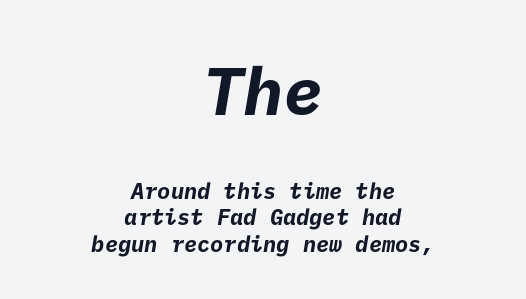
The image shows 67 px bold sans-serif type; set centered, line spacing 1.21x, normal letter spacing, not underlined; the first (top) block is 3.05x larger; low stroke contrast and a medium x-height.
